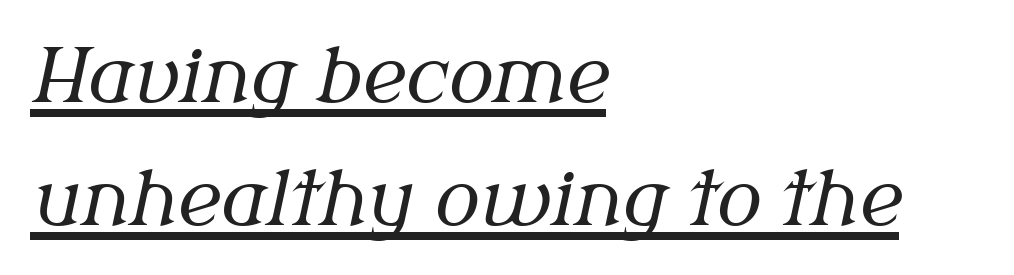
Q: Is the text bold? A: No.
Q: Is the text italic (slanted)? A: Yes, it leans right by about 12 degrees.
Q: Is the typeface a serif or a sans-serif typeface? A: Serif.
Q: Is the text underlined? A: Yes.
Q: How is the paragraph aligned? A: Left-aligned.
Q: Is the spacing between letters normal or unusually wide? A: Normal.
Q: Is the spacing between lines tight, normal or loose? A: Normal.
Q: Width (condensed, normal, or wide)? A: Normal.
Q: Stroke contrast? A: Medium.
Q: x-height? A: Medium.
Q: Monospaced? A: No.
